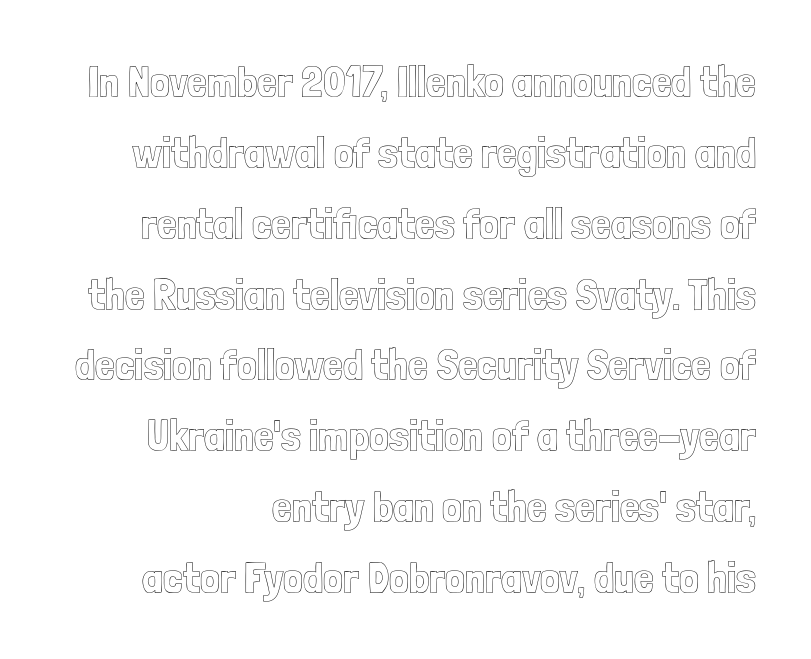
Q: Is the text italic (slanted)? A: No, it is upright.
Q: Is the text underlined? A: No.
Q: How is the paragraph aligned? A: Right-aligned.
Q: Is the spacing between letters normal or unusually wide? A: Normal.
Q: Is the spacing between lines tight, normal or loose? A: Normal.
Q: Width (condensed, normal, or wide)? A: Condensed.
Q: x-height? A: Medium.
Q: Monospaced? A: No.
